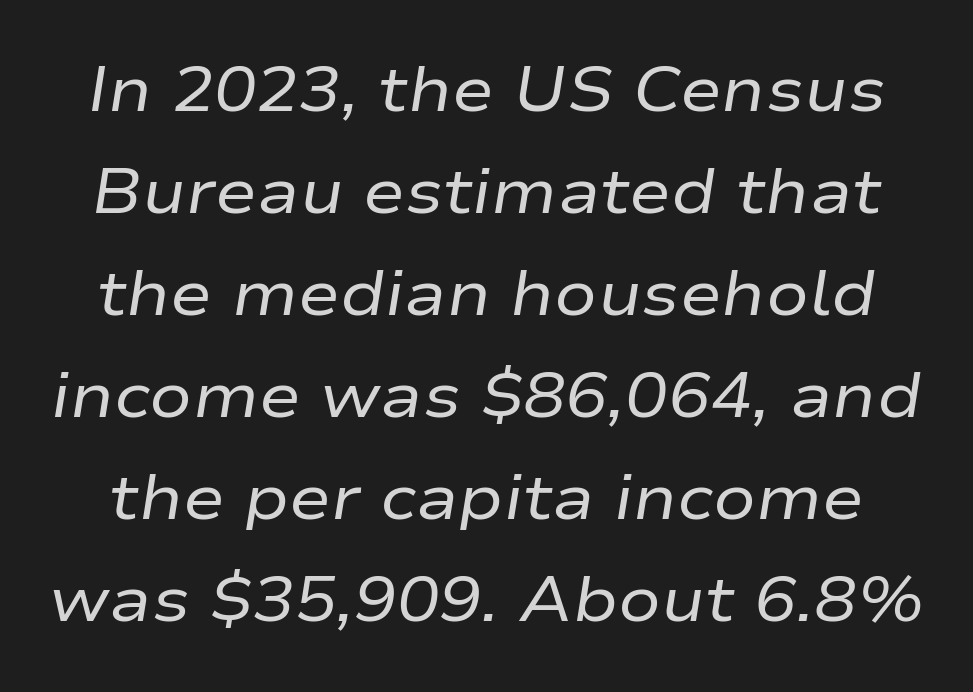
{"italic": "yes", "lean": "right", "slant_degrees": 9, "bold": "no", "weight": "regular", "width": "wide", "stroke_contrast": "low", "x_height": "medium", "monospaced": "no", "underline": "no", "line_spacing": "normal", "line_spacing_ratio": 1.62, "letter_spacing": "normal", "letter_spacing_em": 0.0, "glyph_px": 63}
